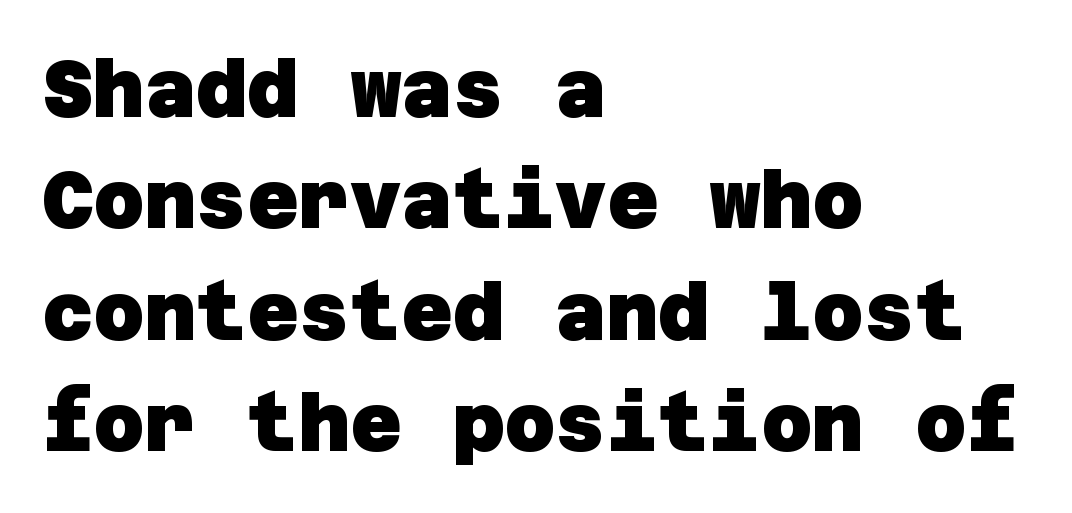
The image shows 79 px heavy sans-serif type; set left-aligned, normal line spacing (1.41x), normal letter spacing, not underlined; low stroke contrast and a large x-height.
